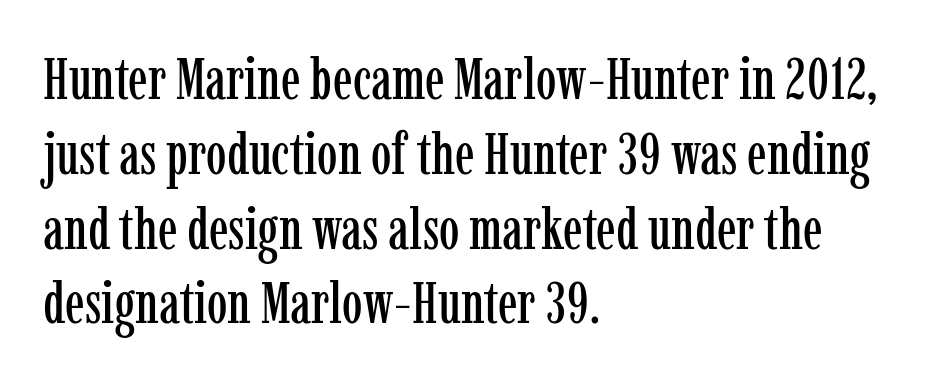
Q: Is the text italic (slanted)? A: No, it is upright.
Q: Is the typeface a serif or a sans-serif typeface? A: Serif.
Q: Is the text underlined? A: No.
Q: How is the paragraph aligned? A: Left-aligned.
Q: Is the spacing between letters normal or unusually wide? A: Normal.
Q: Is the spacing between lines tight, normal or loose? A: Normal.
Q: Width (condensed, normal, or wide)? A: Condensed.
Q: Stroke contrast? A: Low.
Q: x-height? A: Medium.
Q: Monospaced? A: No.
